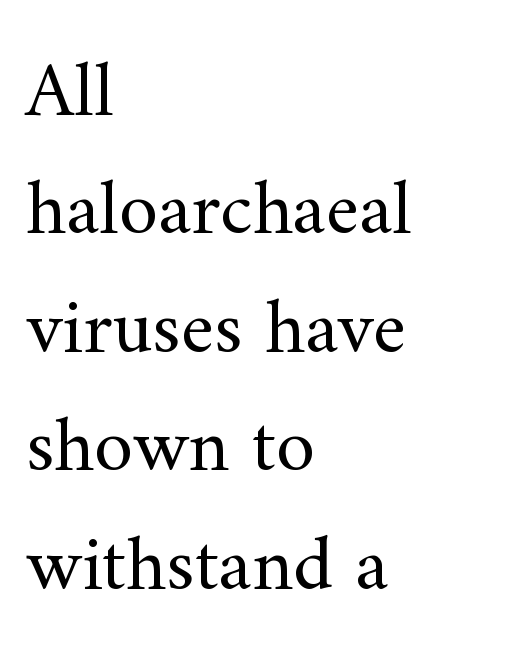
Each new line begins a customary step beneath the previous one. The strokes carry an ordinary text weight at most. The area under the type is left untouched. Left-aligned paragraph, ragged on the right. The letterforms sit shoulder to shoulder at normal distance.
